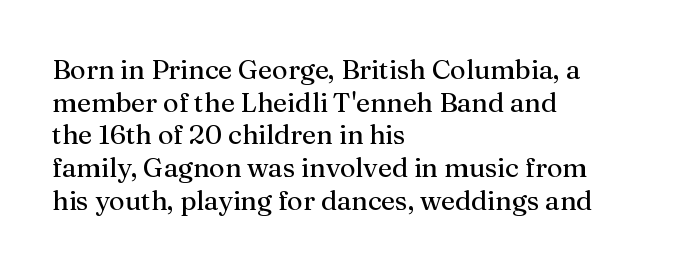
The image shows 27 px text type, upright; set left-aligned, line spacing 1.21x, normal letter spacing, not underlined.
